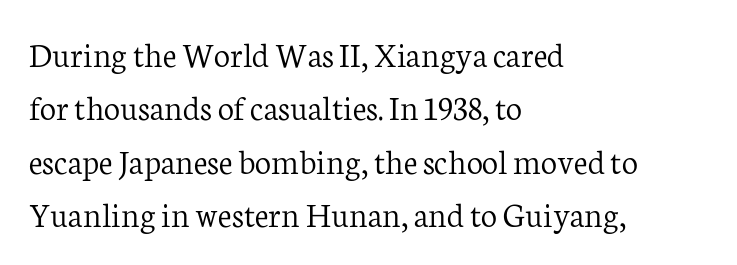
Q: Is the text bold? A: No.
Q: Is the text italic (slanted)? A: No, it is upright.
Q: Is the typeface a serif or a sans-serif typeface? A: Serif.
Q: Is the text underlined? A: No.
Q: How is the paragraph aligned? A: Left-aligned.
Q: Is the spacing between letters normal or unusually wide? A: Normal.
Q: Is the spacing between lines tight, normal or loose? A: Normal.
Q: Width (condensed, normal, or wide)? A: Normal.
Q: Stroke contrast? A: Low.
Q: x-height? A: Medium.
Q: Monospaced? A: No.
